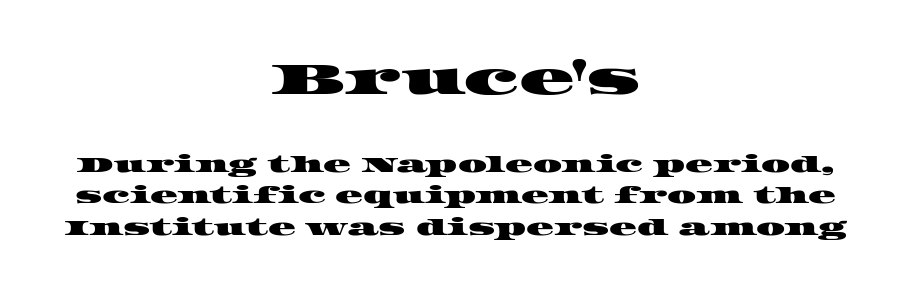
The image shows 46 px wide serif type; set centered, normal line spacing (1.37x), normal letter spacing, not underlined; the first (top) block is 2.0x larger; high stroke contrast and a large x-height.
